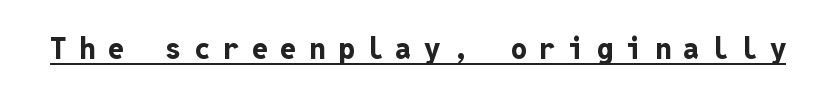
{"serif": "no", "italic": "no", "bold": "yes", "weight": "bold", "width": "normal", "stroke_contrast": "low", "x_height": "medium", "monospaced": "yes", "underline": "yes", "letter_spacing": "wide", "letter_spacing_em": 0.43, "glyph_px": 29}
